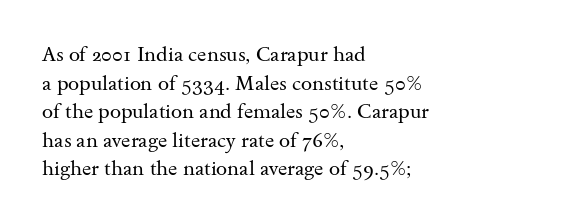
The image shows 20 px text type, upright; set left-aligned, normal line spacing (1.43x), normal letter spacing, not underlined.
